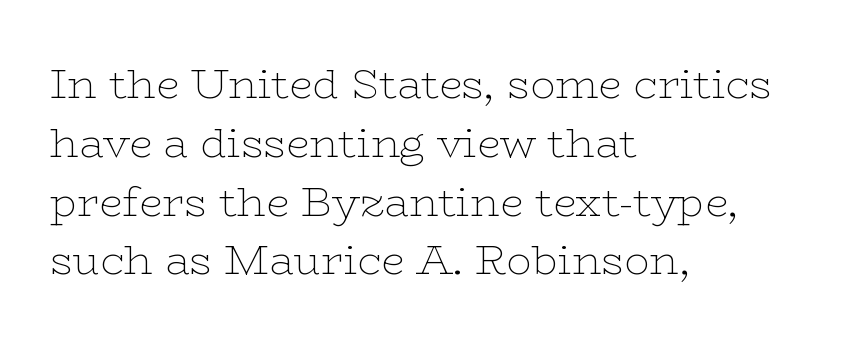
Every stem runs plumb, perpendicular to the baseline. Character widths vary here, with narrow letters taking less room than wide ones. I'd call this a serif setting — the letters wear small feet. A typesetter would call this leading conventional body-copy spacing. This rendering uses left alignment, leaving the right contour irregular.
